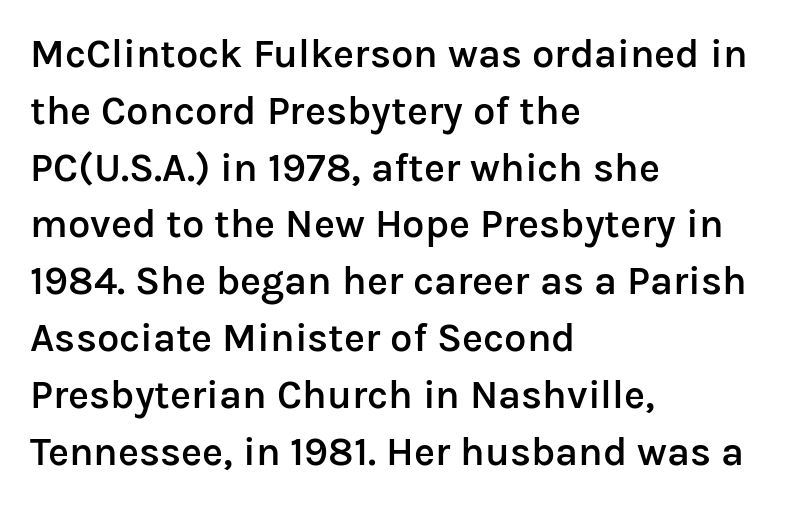
The image shows 40 px semibold sans-serif type, upright; set left-aligned, normal line spacing (1.42x), normal letter spacing, not underlined; low stroke contrast and a medium x-height.
